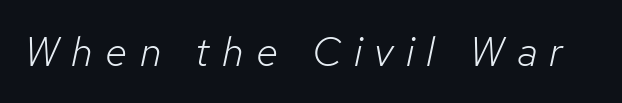
Q: Is the text bold? A: No.
Q: Is the text italic (slanted)? A: Yes, it leans right by about 12 degrees.
Q: Is the text underlined? A: No.
Q: Is the spacing between letters normal or unusually wide? A: Unusually wide.
Q: Width (condensed, normal, or wide)? A: Normal.
Q: Stroke contrast? A: Low.
Q: x-height? A: Medium.
Q: Monospaced? A: No.
